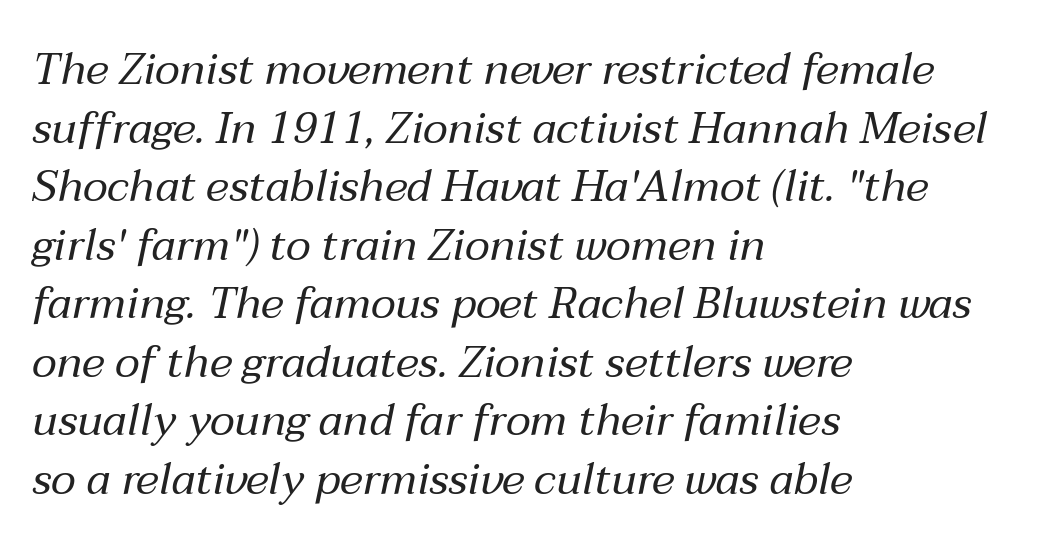
Caption: multi-line text, flush left, ragged right. The typesetting does not lean heavy: it is not bold. Clear beneath every line of the passage. Spacing verdict: proportional, widths tailored to each character. The face used here has a pronounced slope to its letters.
